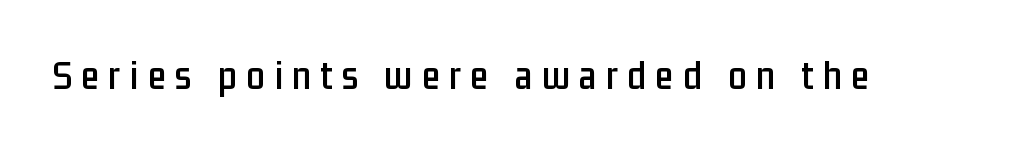
{"serif": "no", "italic": "no", "width": "condensed", "stroke_contrast": "low", "x_height": "medium", "monospaced": "no", "underline": "no", "letter_spacing": "wide", "letter_spacing_em": 0.23, "glyph_px": 41}
